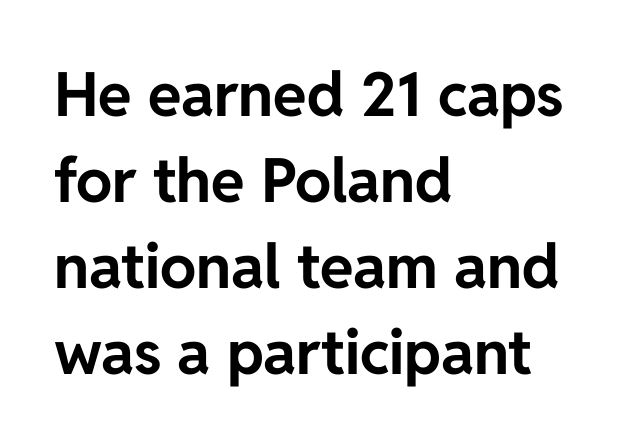
Every letter is thick-stroked: bold, no question. Reading down the column, the eye jumps a familiar distance to each next line. Tracking here is standard; glyphs follow each other at the usual distance. The rendering anchors every line to the left-hand side.
